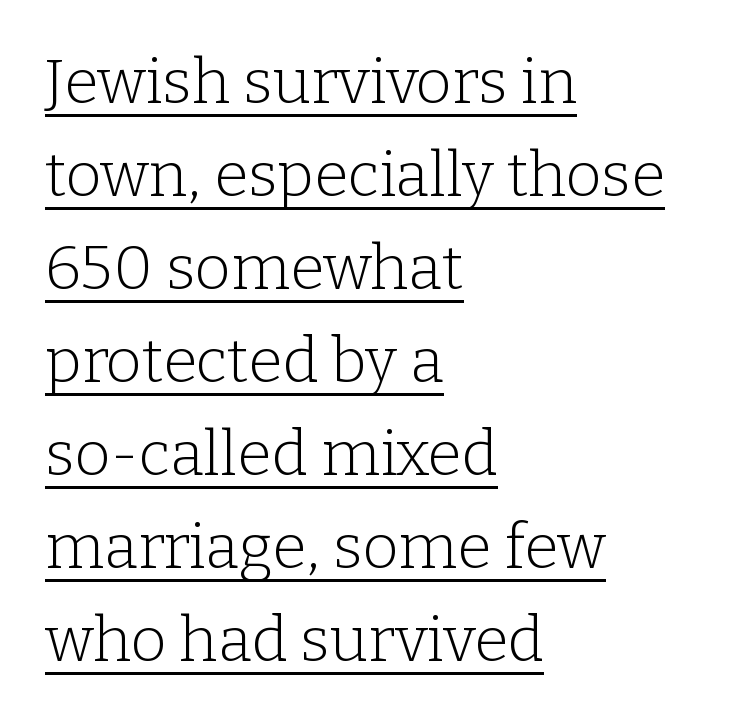
Q: Is the text bold? A: No.
Q: Is the text italic (slanted)? A: No, it is upright.
Q: Is the typeface a serif or a sans-serif typeface? A: Serif.
Q: Is the text underlined? A: Yes.
Q: How is the paragraph aligned? A: Left-aligned.
Q: Is the spacing between letters normal or unusually wide? A: Normal.
Q: Is the spacing between lines tight, normal or loose? A: Normal.
Q: Width (condensed, normal, or wide)? A: Normal.
Q: Stroke contrast? A: Low.
Q: x-height? A: Medium.
Q: Monospaced? A: No.
